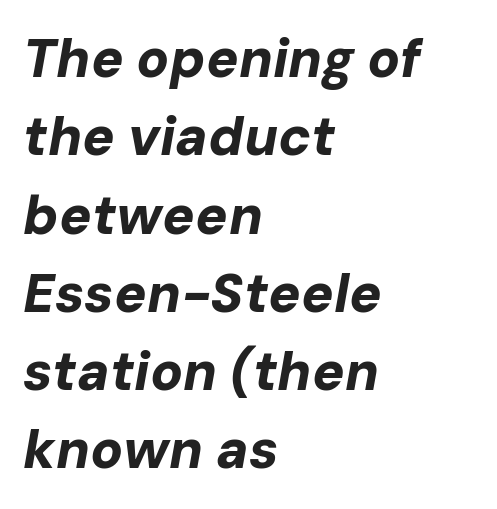
The image shows 54 px bold type, italic (leaning right); set left-aligned, normal line spacing (1.45x), normal letter spacing, not underlined; low stroke contrast and a medium x-height.
